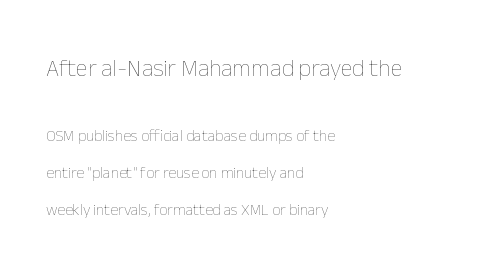
Q: Is the text bold? A: No.
Q: Is the text italic (slanted)? A: No, it is upright.
Q: Is the text underlined? A: No.
Q: How is the paragraph aligned? A: Left-aligned.
Q: Is the spacing between letters normal or unusually wide? A: Normal.
Q: Is the spacing between lines tight, normal or loose? A: Loose.
Q: Which block of text is set in a larger size, the first (top) or the second (bottom)? A: The first (top) one.
